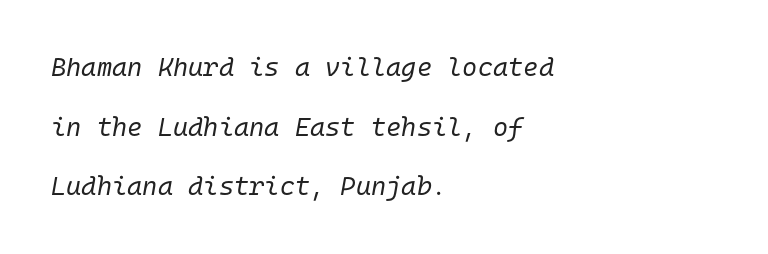
{"italic": "yes", "lean": "right", "slant_degrees": 10, "bold": "no", "underline": "no", "align": "left", "line_spacing": "loose", "line_spacing_ratio": 2.29, "letter_spacing": "normal", "letter_spacing_em": 0.0, "glyph_px": 26}
